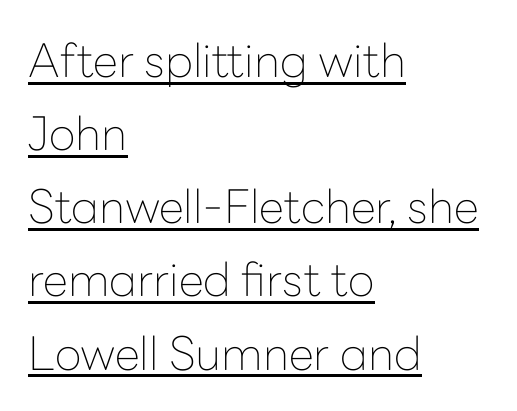
You can see a thin bar hugging the bottom of the glyphs. The block of text has a typical density, with ordinary space between rows. Left-aligned paragraph, ragged on the right. Here the designer chose a conventional face with non-uniform glyph widths. Is this a sans? Yes — the strokes have no serifs. Compared with a typical body face, this is equally light or lighter still.
